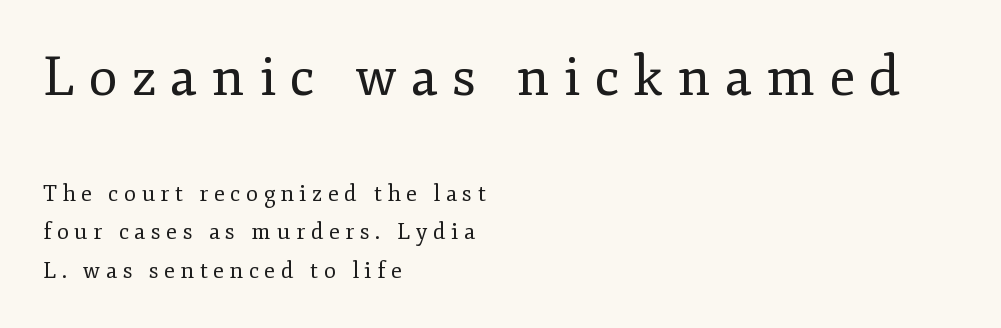
Q: Is the text bold? A: No.
Q: Is the text italic (slanted)? A: No, it is upright.
Q: Is the typeface a serif or a sans-serif typeface? A: Serif.
Q: Is the text underlined? A: No.
Q: How is the paragraph aligned? A: Left-aligned.
Q: Is the spacing between letters normal or unusually wide? A: Unusually wide.
Q: Which block of text is set in a larger size, the first (top) or the second (bottom)? A: The first (top) one.
Q: Width (condensed, normal, or wide)? A: Normal.
Q: Stroke contrast? A: Low.
Q: x-height? A: Small.
Q: Monospaced? A: No.
